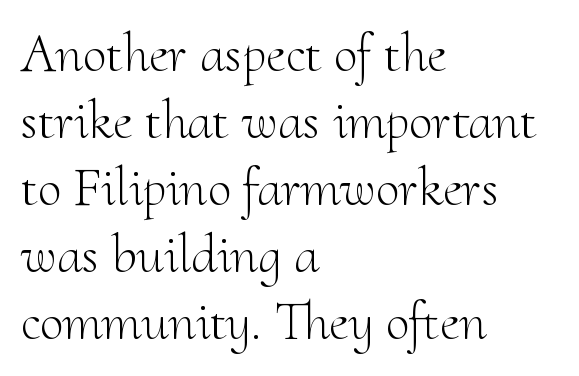
Tracking value appears to be zero — textbook default spacing. Letters rest on an invisible, unmarked baseline. Stroke thickness stays within the range of a standard reading face or lighter. Looks like regular typesetting: each glyph gets only the width it needs. The face used here is seriffed, in the tradition of book romans.
